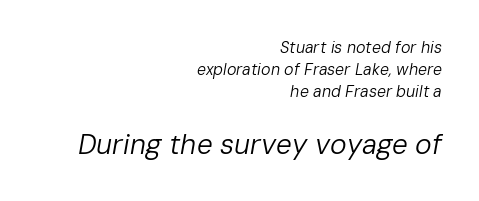
When letters slant like this, we call the style italic. Clear beneath every line of the passage. Small over large — that's the arrangement of the two blocks here. Casual observation: everything's shoved over to the right. A typesetter would call this proportional, since set widths differ per character.
